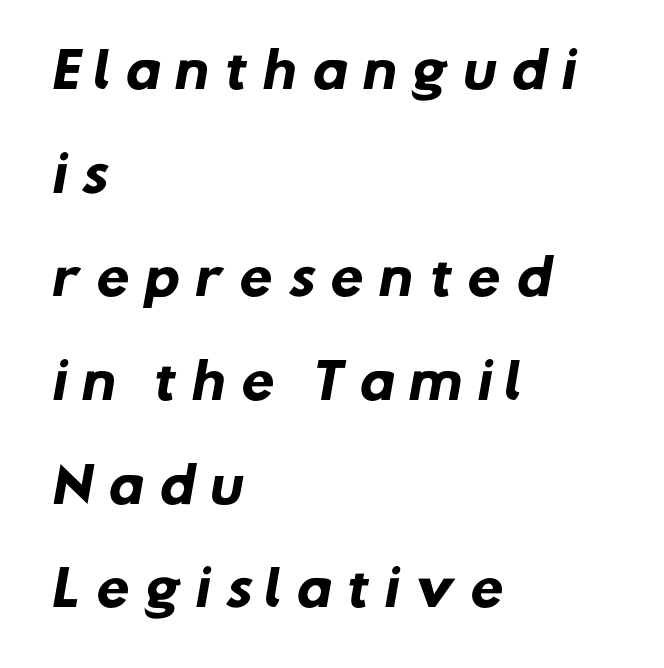
Q: Is the text bold? A: Yes.
Q: Is the typeface a serif or a sans-serif typeface? A: Sans-serif.
Q: Is the text underlined? A: No.
Q: How is the paragraph aligned? A: Left-aligned.
Q: Is the spacing between letters normal or unusually wide? A: Unusually wide.
Q: Is the spacing between lines tight, normal or loose? A: Loose.
Q: Width (condensed, normal, or wide)? A: Normal.
Q: Stroke contrast? A: Low.
Q: x-height? A: Medium.
Q: Monospaced? A: No.
